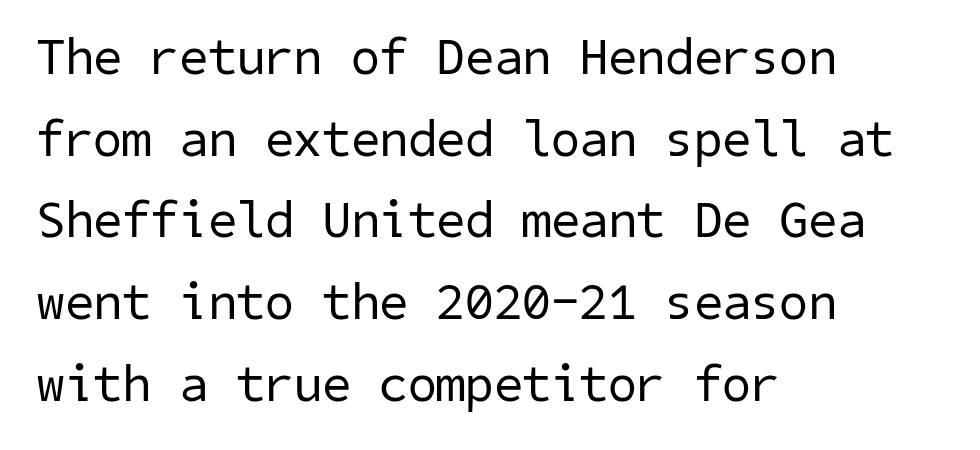
Q: Is the text bold? A: No.
Q: Is the typeface a serif or a sans-serif typeface? A: Sans-serif.
Q: Is the text underlined? A: No.
Q: How is the paragraph aligned? A: Left-aligned.
Q: Is the spacing between letters normal or unusually wide? A: Normal.
Q: Is the spacing between lines tight, normal or loose? A: Normal.
Q: Width (condensed, normal, or wide)? A: Normal.
Q: Stroke contrast? A: Low.
Q: x-height? A: Medium.
